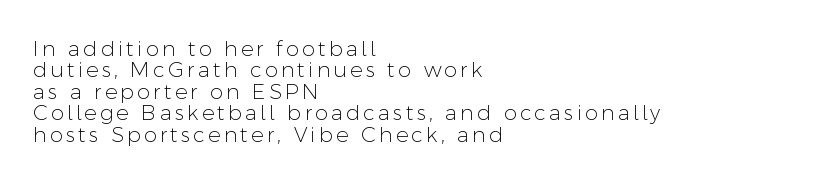
These glyphs show unthickened strokes, regular width or finer. Horizontal bands of white between lines are thin slivers. This is the regular roman posture of the typeface. The rag falls on the right side of this text block. Nobody drew a line under any word here.
